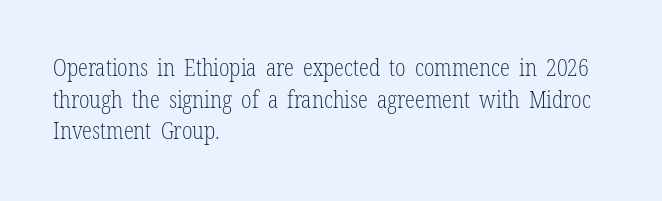
A roman cut, with each character standing at attention. Line spacing here is normal. The text block is weighted toward the left margin, trailing off unevenly rightward. Lines of text with bare space underneath. Nothing unusual about the tracking: characters are spaced as the font intends. A quiet, ordinary-to-light weight characterises the typeface.
